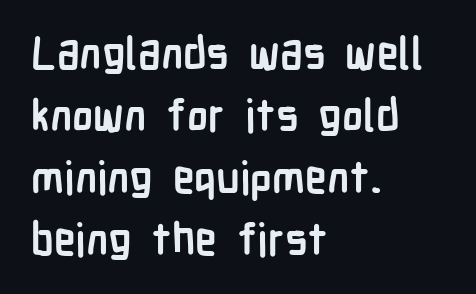
Does extra space separate the letters? No, they use regular spacing. Vertically, the passage feels balanced, rows spaced as you'd expect. Caption: multi-line text, flush left, ragged right. Does the type have serifs? No, each stem ends abruptly.
